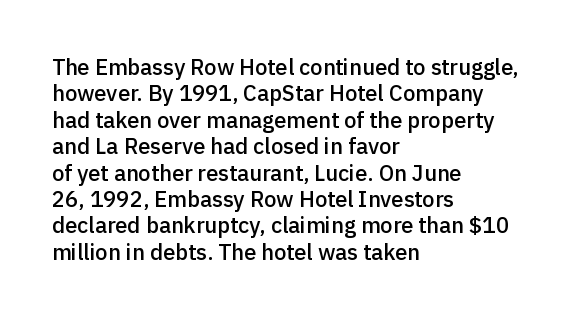
Q: Is the text bold? A: Semi-bold.
Q: Is the text italic (slanted)? A: No, it is upright.
Q: Is the text underlined? A: No.
Q: How is the paragraph aligned? A: Left-aligned.
Q: Is the spacing between letters normal or unusually wide? A: Normal.
